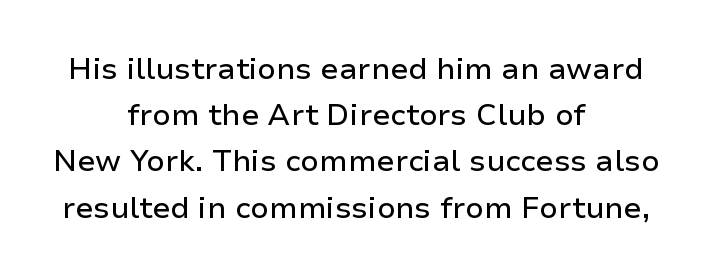
The image shows 30 px sans-serif type, upright; set centered, normal line spacing (1.54x), normal letter spacing, not underlined; low stroke contrast and a medium x-height.
